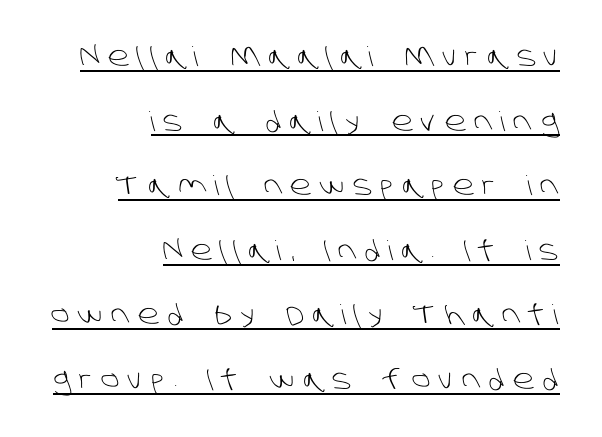
Q: Is the text bold? A: No.
Q: Is the text underlined? A: Yes.
Q: How is the paragraph aligned? A: Right-aligned.
Q: Is the spacing between letters normal or unusually wide? A: Unusually wide.
Q: Is the spacing between lines tight, normal or loose? A: Loose.
